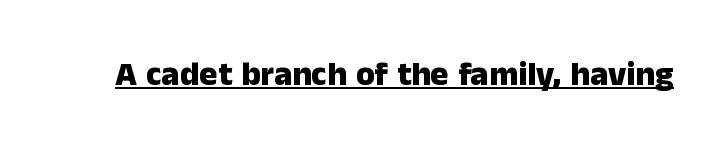
Q: Is the text bold? A: Yes.
Q: Is the text italic (slanted)? A: No, it is upright.
Q: Is the typeface a serif or a sans-serif typeface? A: Sans-serif.
Q: Is the text underlined? A: Yes.
Q: Is the spacing between letters normal or unusually wide? A: Normal.
Q: Width (condensed, normal, or wide)? A: Normal.
Q: Stroke contrast? A: Low.
Q: x-height? A: Medium.
Q: Monospaced? A: No.
